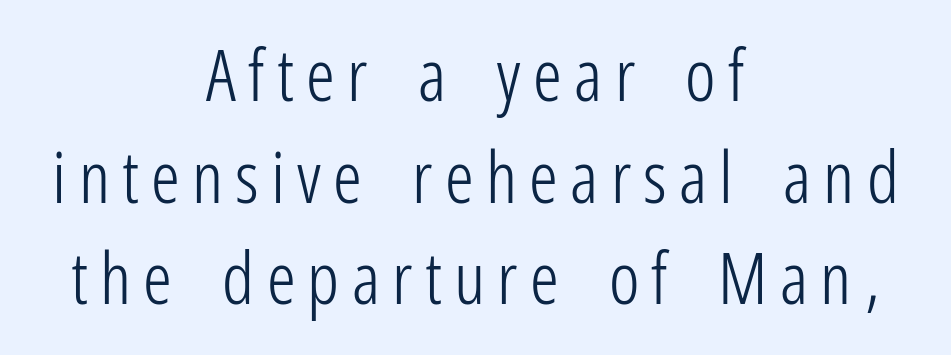
Typographically, this falls in the sans-serif category. Stem width sits at or under what a default text font uses. Unlike italic type, these characters show no tilt at all. This sample has the flowing, uneven cadence of proportional lettering.
